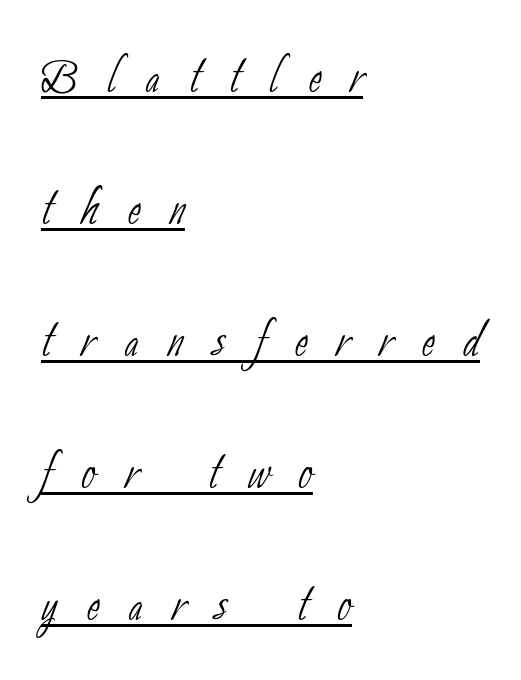
{"serif": "no", "bold": "no", "weight": "thin", "width": "condensed", "stroke_contrast": "low", "x_height": "small", "monospaced": "no", "underline": "yes", "align": "left", "line_spacing": "loose", "line_spacing_ratio": 2.13, "letter_spacing": "wide", "letter_spacing_em": 0.48, "glyph_px": 62}
